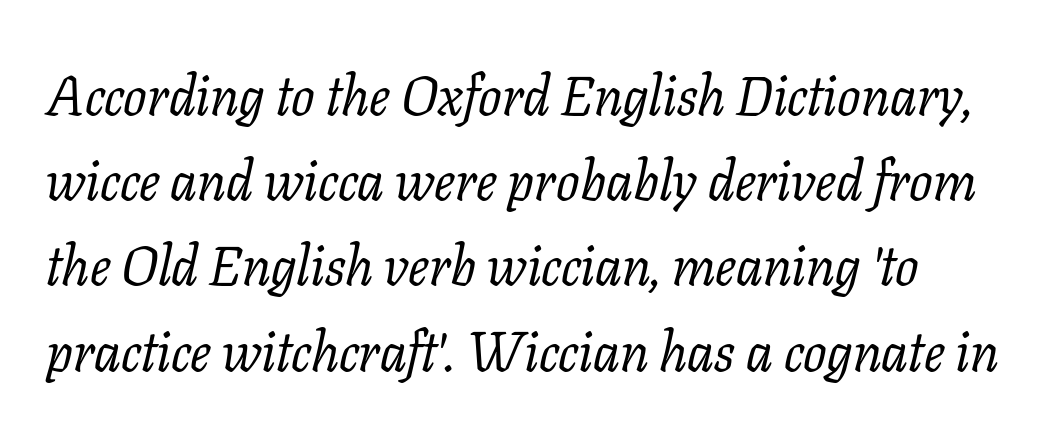
Note: serifs present on the glyphs. Is this a fixed-width face? No — the glyphs have proportional, varying widths. The characters are drawn with everyday or finer stroke widths. The string is rendered with underlining switched off. Horizontal bands of white between lines are of average thickness. This rendering leaves character spacing at its baseline value.
